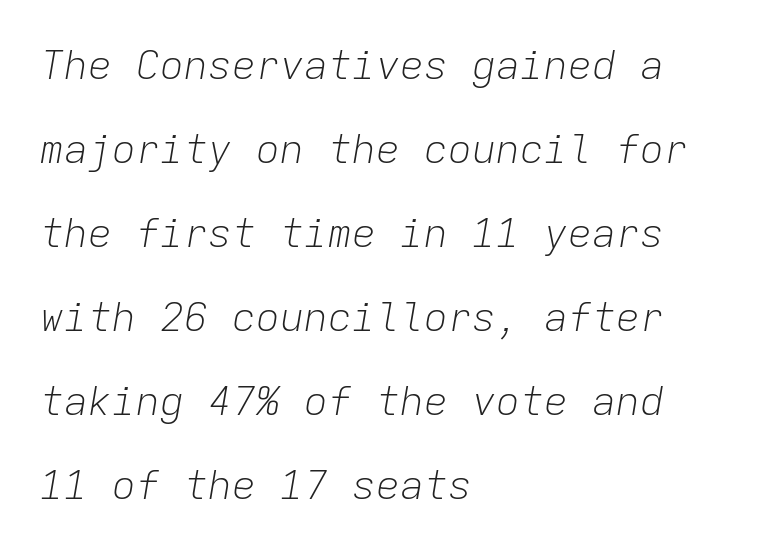
{"italic": "yes", "lean": "right", "slant_degrees": 9, "bold": "no", "weight": "light", "width": "normal", "stroke_contrast": "low", "x_height": "medium", "monospaced": "yes", "underline": "no", "align": "left", "line_spacing": "loose", "line_spacing_ratio": 2.1, "letter_spacing": "normal", "letter_spacing_em": 0.0, "glyph_px": 40}
